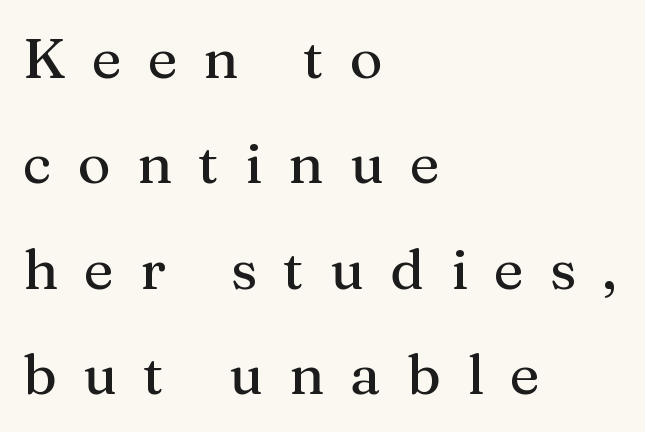
The zone under the glyphs is completely vacant. The characters display serif detailing at their extremities. Line beginnings align vertically; line endings do not. Tall strokes in this sample are plumb rather than angled. The passage shown has open, widely tracked lettering throughout. The letters advance in unequal steps, a hallmark of proportional type.
